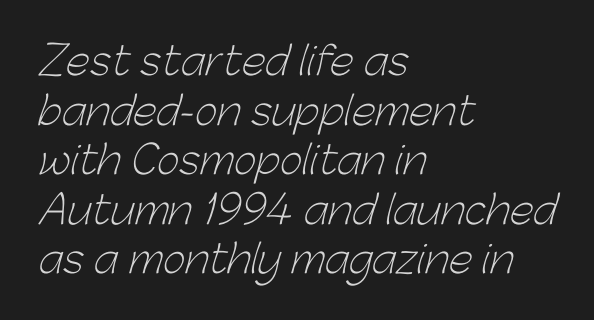
Q: Is the text bold? A: No.
Q: Is the typeface a serif or a sans-serif typeface? A: Sans-serif.
Q: Is the text underlined? A: No.
Q: How is the paragraph aligned? A: Left-aligned.
Q: Is the spacing between letters normal or unusually wide? A: Normal.
Q: Is the spacing between lines tight, normal or loose? A: Normal.
Q: Width (condensed, normal, or wide)? A: Normal.
Q: Stroke contrast? A: Low.
Q: x-height? A: Medium.
Q: Monospaced? A: No.
